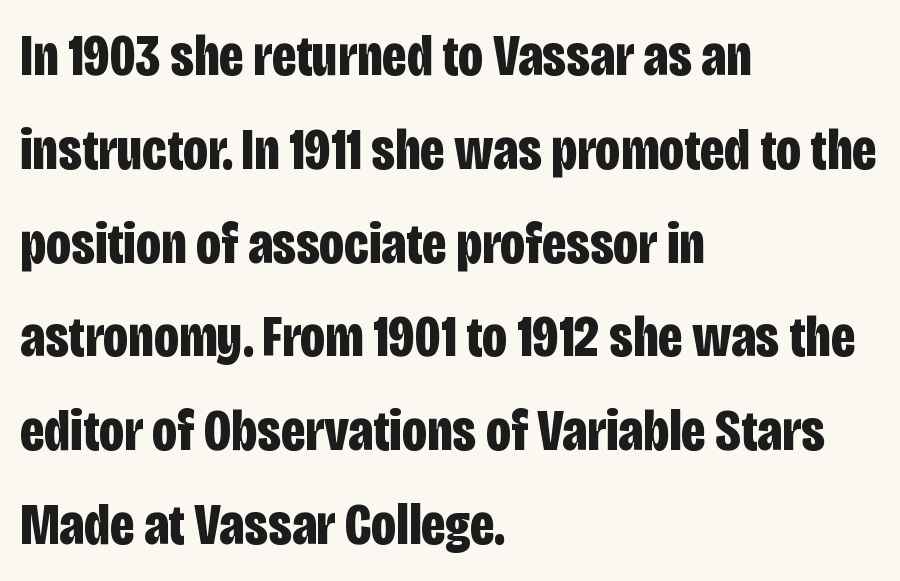
The image shows 59 px bold, condensed sans-serif type, upright; set left-aligned, normal line spacing (1.59x), normal letter spacing, not underlined; low stroke contrast and a large x-height.
